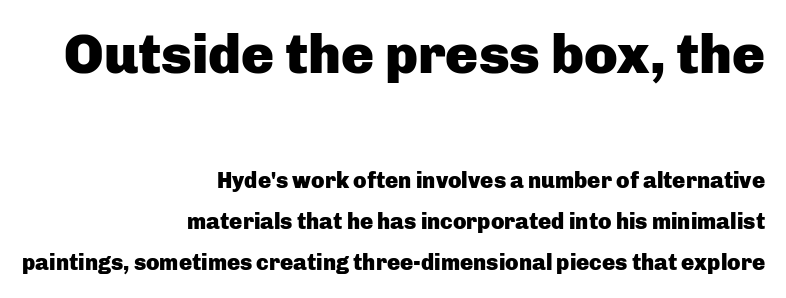
{"serif": "no", "italic": "no", "bold": "yes", "weight": "heavy", "width": "normal", "stroke_contrast": "low", "x_height": "medium", "monospaced": "no", "underline": "no", "align": "right", "line_spacing_ratio": 1.86, "letter_spacing": "normal", "letter_spacing_em": 0.0, "larger_block": "first", "size_ratio": 2.5, "glyph_px": 55}
